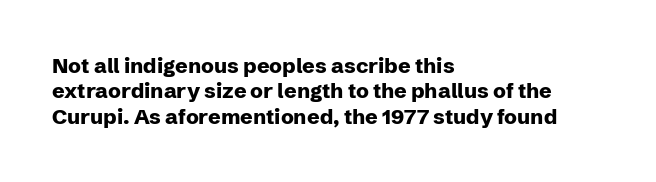
Q: Is the text bold? A: Yes.
Q: Is the text italic (slanted)? A: No, it is upright.
Q: Is the text underlined? A: No.
Q: How is the paragraph aligned? A: Left-aligned.
Q: Is the spacing between letters normal or unusually wide? A: Normal.
